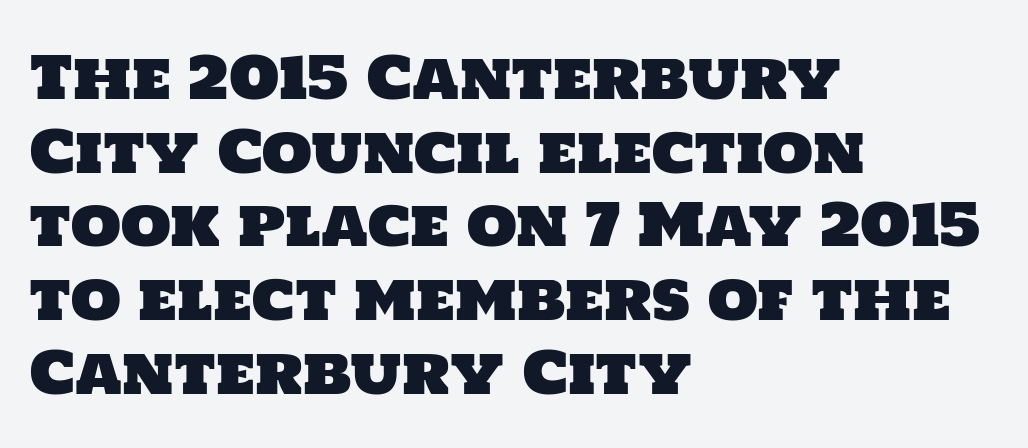
{"serif": "no", "width": "normal", "stroke_contrast": "low", "x_height": "large", "monospaced": "no", "underline": "no", "align": "left", "line_spacing": "normal", "line_spacing_ratio": 1.27, "letter_spacing": "normal", "letter_spacing_em": 0.0, "glyph_px": 58}
